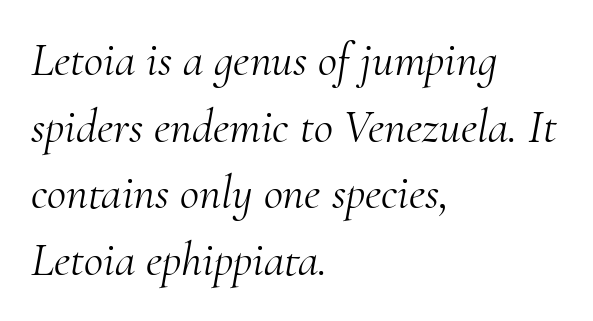
Do the characters align in a grid? No, the font is proportional. This block has exactly the height ordinary leading produces. The rag falls on the right side of this text block. The type is set solid horizontally, with unmodified tracking. Weight class: somewhere from thin through regular. Lines of text with bare space underneath.
